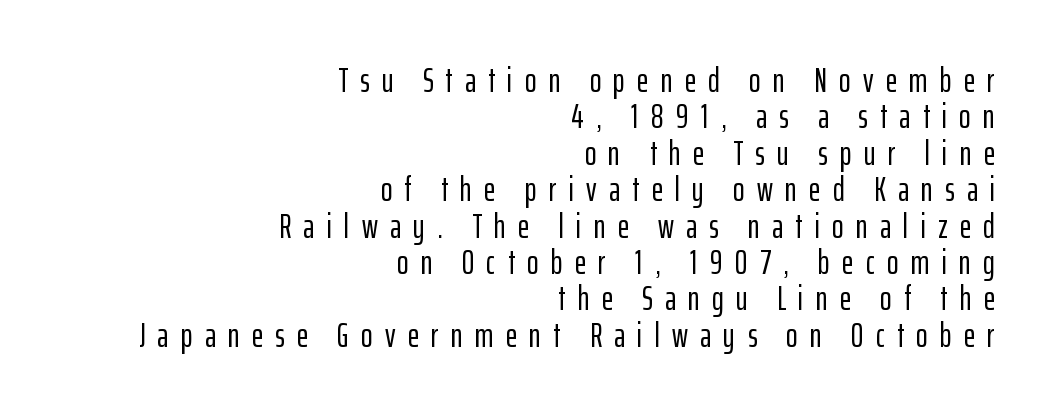
{"serif": "no", "italic": "no", "width": "condensed", "stroke_contrast": "low", "x_height": "medium", "monospaced": "no", "underline": "no", "align": "right", "line_spacing": "tight", "line_spacing_ratio": 1.04, "letter_spacing": "wide", "letter_spacing_em": 0.35, "glyph_px": 35}
